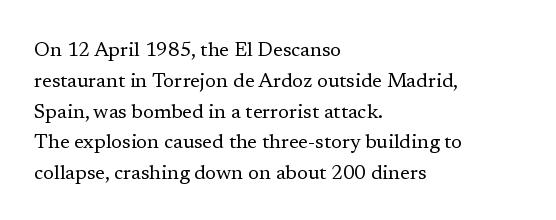
Q: Is the text bold? A: No.
Q: Is the text italic (slanted)? A: No, it is upright.
Q: Is the text underlined? A: No.
Q: How is the paragraph aligned? A: Left-aligned.
Q: Is the spacing between letters normal or unusually wide? A: Normal.
Q: Is the spacing between lines tight, normal or loose? A: Normal.
